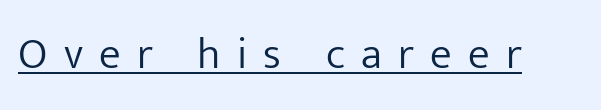
The image shows 44 px light sans-serif type, upright; set unusually wide letter spacing (+0.37 em), underlined; low stroke contrast and a medium x-height.
